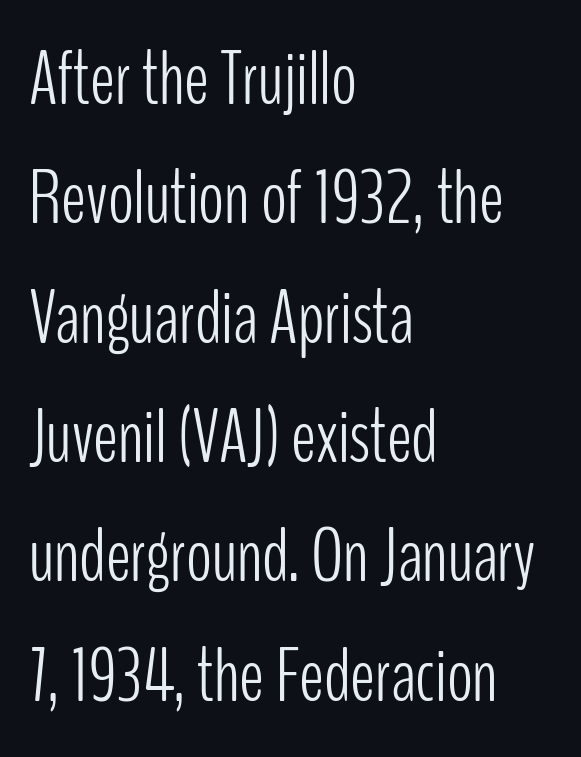
Q: Is the text bold? A: No.
Q: Is the text italic (slanted)? A: No, it is upright.
Q: Is the typeface a serif or a sans-serif typeface? A: Sans-serif.
Q: Is the text underlined? A: No.
Q: How is the paragraph aligned? A: Left-aligned.
Q: Is the spacing between letters normal or unusually wide? A: Normal.
Q: Is the spacing between lines tight, normal or loose? A: Normal.
Q: Width (condensed, normal, or wide)? A: Condensed.
Q: Stroke contrast? A: Low.
Q: x-height? A: Medium.
Q: Monospaced? A: No.
